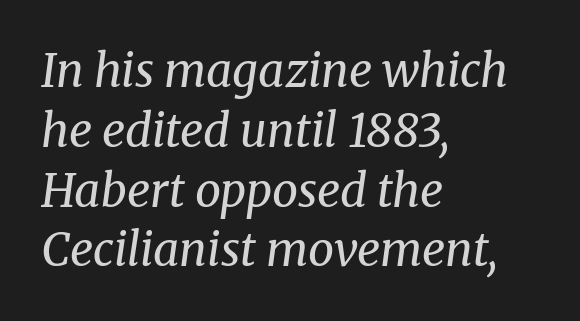
The image shows 46 px regular-weight serif type, italic (leaning right); set left-aligned, normal line spacing (1.3x), normal letter spacing, not underlined; medium stroke contrast and a medium x-height.
